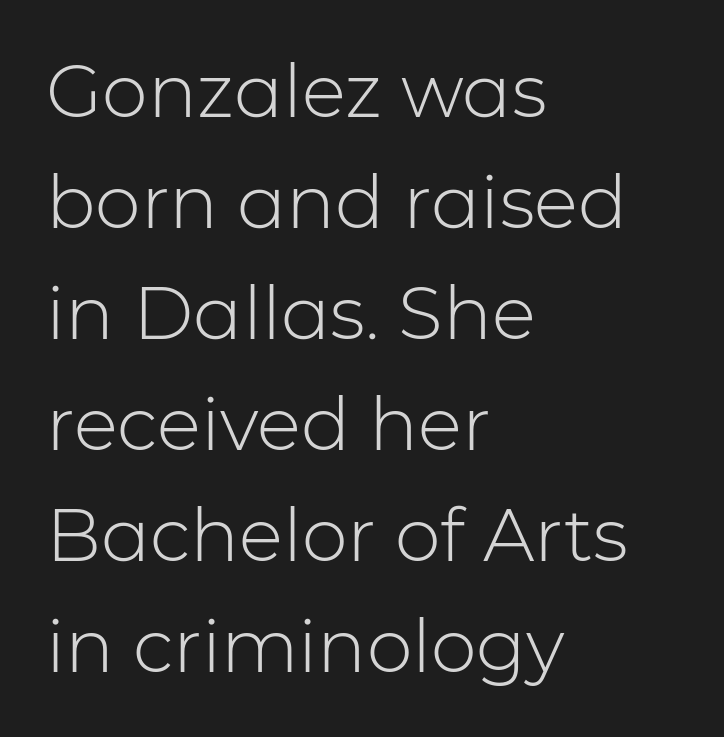
The image shows 73 px light sans-serif type, upright; set left-aligned, normal line spacing (1.52x), normal letter spacing, not underlined; low stroke contrast and a medium x-height.
